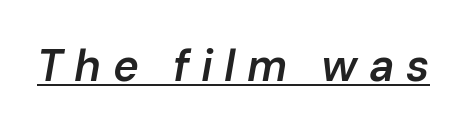
Q: Is the text bold? A: Semi-bold.
Q: Is the text italic (slanted)? A: Yes, it leans right by about 10 degrees.
Q: Is the text underlined? A: Yes.
Q: Is the spacing between letters normal or unusually wide? A: Unusually wide.
Q: Width (condensed, normal, or wide)? A: Normal.
Q: Stroke contrast? A: Low.
Q: x-height? A: Medium.
Q: Monospaced? A: No.
